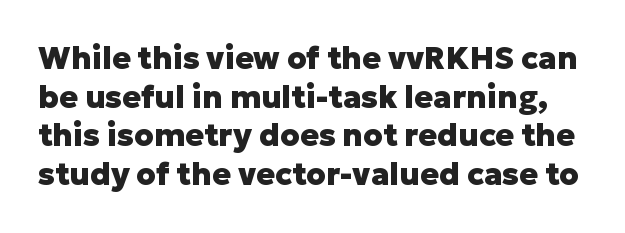
{"serif": "no", "italic": "no", "bold": "yes", "weight": "heavy", "width": "normal", "stroke_contrast": "low", "x_height": "medium", "monospaced": "no", "underline": "no", "line_spacing": "normal", "line_spacing_ratio": 1.25, "letter_spacing": "normal", "letter_spacing_em": 0.0, "glyph_px": 31}
